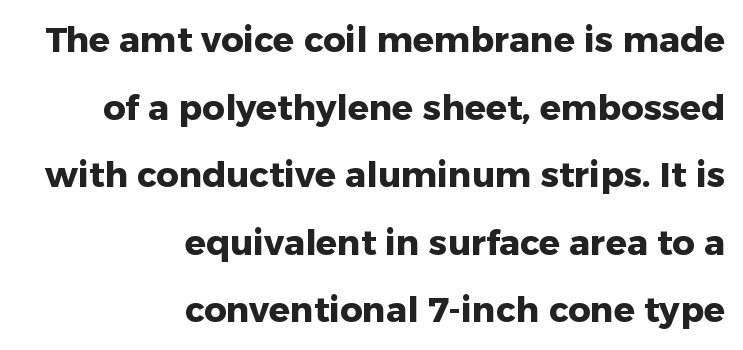
{"serif": "no", "italic": "no", "bold": "yes", "weight": "heavy", "width": "normal", "stroke_contrast": "low", "x_height": "medium", "monospaced": "no", "underline": "no", "align": "right", "line_spacing": "loose", "line_spacing_ratio": 1.93, "letter_spacing": "normal", "letter_spacing_em": 0.0, "glyph_px": 35}
